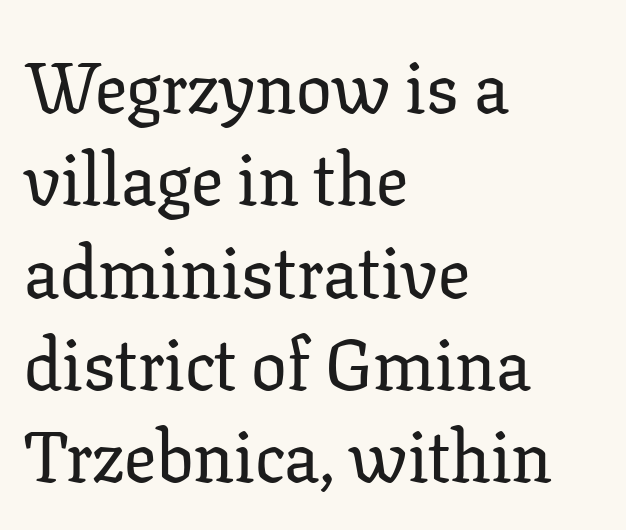
Q: Is the text italic (slanted)? A: No, it is upright.
Q: Is the typeface a serif or a sans-serif typeface? A: Serif.
Q: Is the text underlined? A: No.
Q: How is the paragraph aligned? A: Left-aligned.
Q: Is the spacing between letters normal or unusually wide? A: Normal.
Q: Is the spacing between lines tight, normal or loose? A: Normal.
Q: Width (condensed, normal, or wide)? A: Normal.
Q: Stroke contrast? A: Low.
Q: x-height? A: Medium.
Q: Monospaced? A: No.
